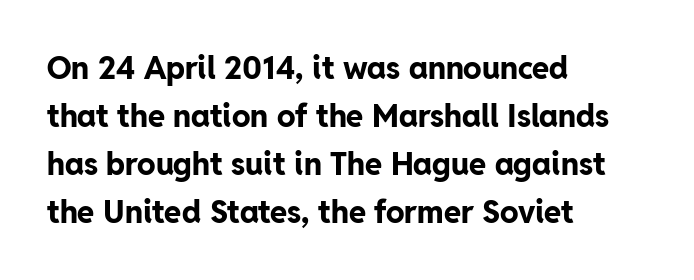
Is this a sans? Yes — the strokes have no serifs. The face used here is proportionally spaced, like ordinary book or web type. On the weight axis this lands at bold, roughly 700. The rendering anchors every line to the left-hand side. Words float on clear page, feet unadorned. Students, observe: this is what conventionally led text looks like.
